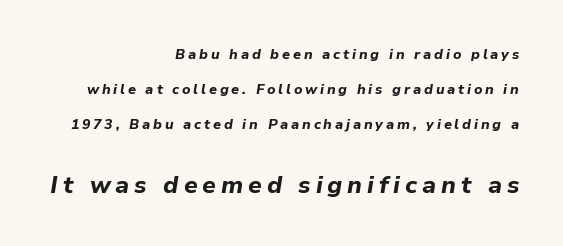
Q: Is the text bold? A: Yes.
Q: Is the text italic (slanted)? A: Yes, it leans right by about 9 degrees.
Q: Is the text underlined? A: No.
Q: How is the paragraph aligned? A: Right-aligned.
Q: Is the spacing between letters normal or unusually wide? A: Unusually wide.
Q: Is the spacing between lines tight, normal or loose? A: Loose.
Q: Which block of text is set in a larger size, the first (top) or the second (bottom)? A: The second (bottom) one.
